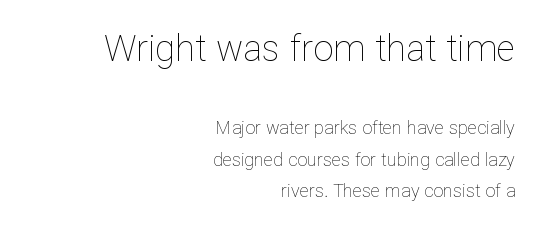
The image shows 36 px thin type, upright; set right-aligned, line spacing 1.74x, normal letter spacing, not underlined; the first (top) block is 2.0x larger; low stroke contrast and a medium x-height.
